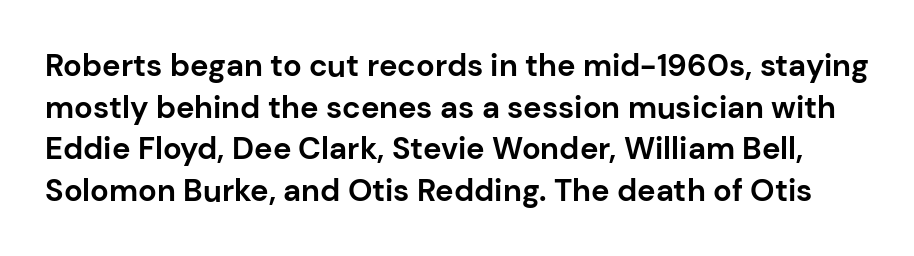
{"serif": "no", "italic": "no", "bold": "yes", "weight": "bold", "width": "normal", "stroke_contrast": "low", "x_height": "medium", "monospaced": "no", "underline": "no", "line_spacing": "normal", "line_spacing_ratio": 1.34, "letter_spacing": "normal", "letter_spacing_em": 0.0, "glyph_px": 31}
